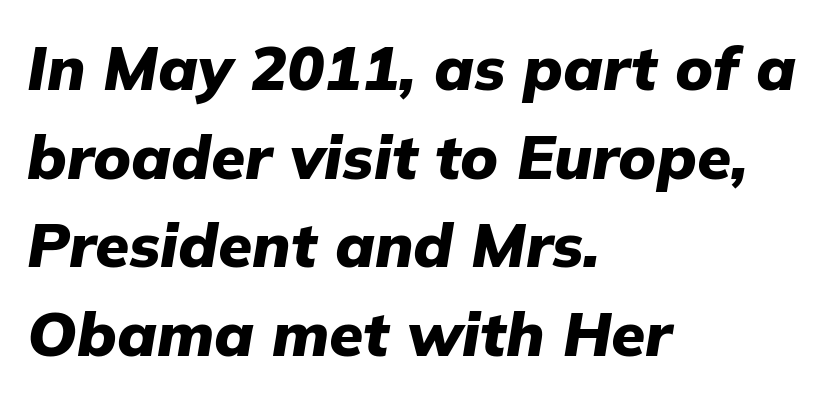
Q: Is the text bold? A: Yes.
Q: Is the text italic (slanted)? A: Yes, it leans right by about 9 degrees.
Q: Is the text underlined? A: No.
Q: How is the paragraph aligned? A: Left-aligned.
Q: Is the spacing between letters normal or unusually wide? A: Normal.
Q: Is the spacing between lines tight, normal or loose? A: Normal.
Q: Width (condensed, normal, or wide)? A: Normal.
Q: Stroke contrast? A: Low.
Q: x-height? A: Medium.
Q: Monospaced? A: No.
